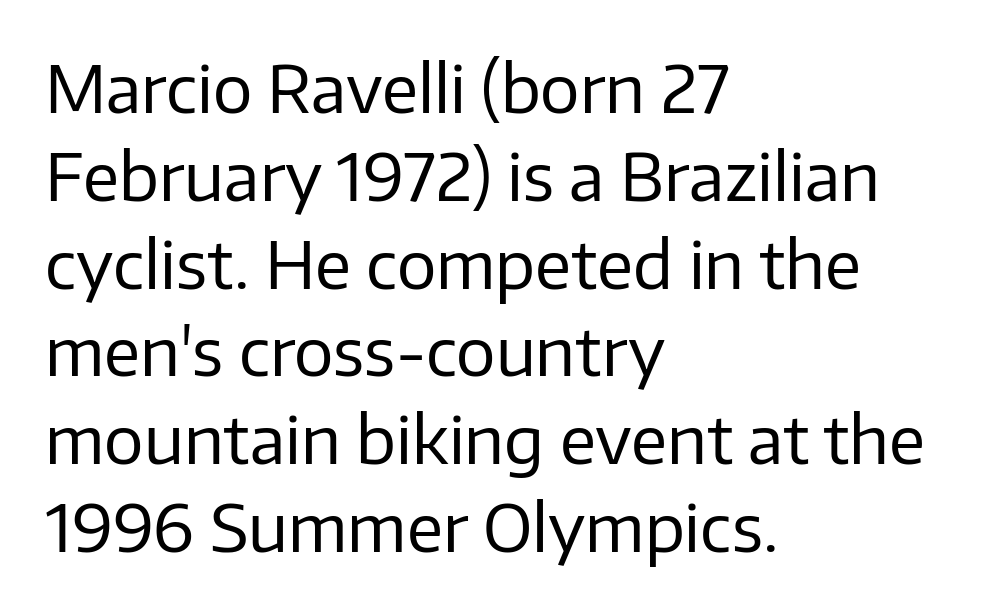
You could not count columns in this text — the font is proportionally spaced. Words appear dense and cohesive because spacing is normal. This sample uses an upright cut, with every glyph sitting square on the baseline. Notice how descenders clear the ascenders below comfortably — that's standard leading. No heavy texture on the line: the type isn't bold.
